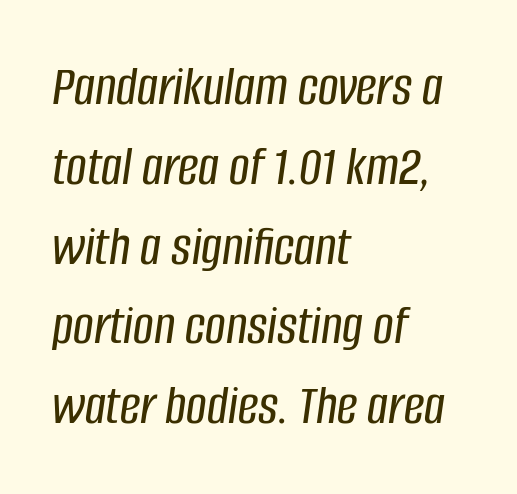
Q: Is the text italic (slanted)? A: Yes, it leans right by about 8 degrees.
Q: Is the text underlined? A: No.
Q: How is the paragraph aligned? A: Left-aligned.
Q: Is the spacing between letters normal or unusually wide? A: Normal.
Q: Is the spacing between lines tight, normal or loose? A: Normal.
Q: Width (condensed, normal, or wide)? A: Condensed.
Q: Stroke contrast? A: Low.
Q: x-height? A: Large.
Q: Monospaced? A: No.
